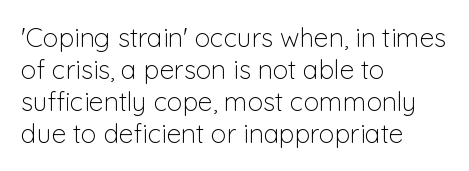
Q: Is the text bold? A: No.
Q: Is the text italic (slanted)? A: No, it is upright.
Q: Is the text underlined? A: No.
Q: How is the paragraph aligned? A: Left-aligned.
Q: Is the spacing between letters normal or unusually wide? A: Normal.
